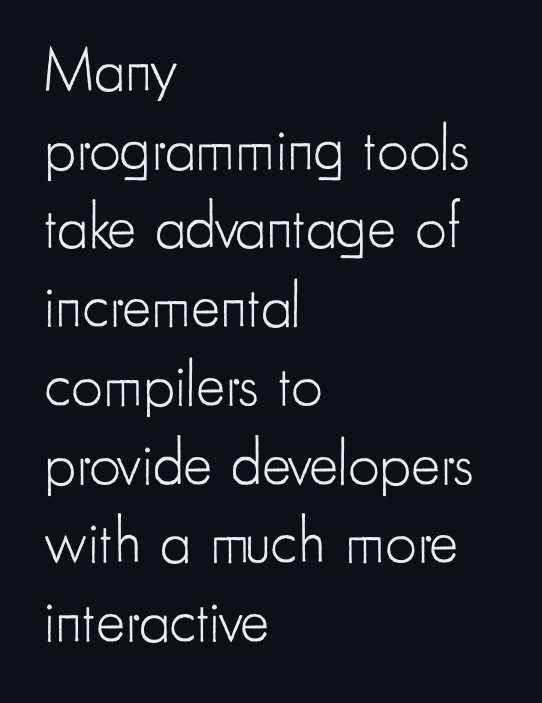
{"serif": "no", "italic": "no", "bold": "no", "weight": "light", "width": "condensed", "stroke_contrast": "low", "x_height": "small", "monospaced": "no", "underline": "no", "align": "left", "line_spacing": "normal", "line_spacing_ratio": 1.27, "letter_spacing": "normal", "letter_spacing_em": 0.0, "glyph_px": 62}
